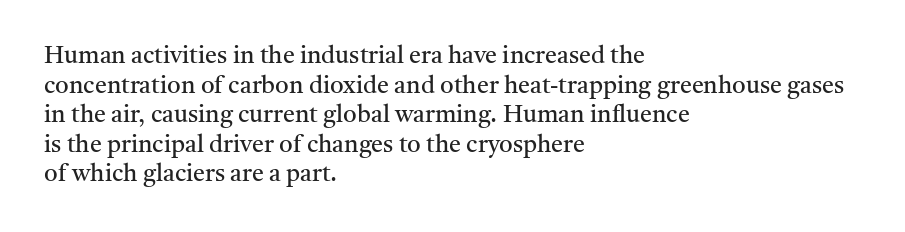
{"italic": "no", "bold": "no", "underline": "no", "align": "left", "line_spacing_ratio": 1.23, "letter_spacing": "normal", "letter_spacing_em": 0.0, "glyph_px": 24}
